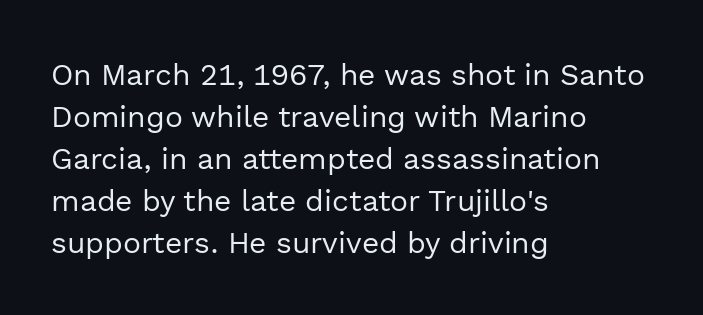
{"serif": "no", "italic": "no", "bold": "no", "weight": "regular", "width": "normal", "x_height": "medium", "monospaced": "no", "underline": "no", "align": "left", "line_spacing": "normal", "line_spacing_ratio": 1.4, "letter_spacing": "normal", "letter_spacing_em": 0.0, "glyph_px": 30}
